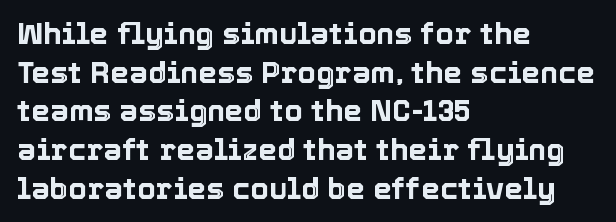
The strip under each line holds only bare page. This is roman type, the default non-slanted kind. The letters advance in unequal steps, a hallmark of proportional type. The lines in this sample share a left origin and differ only in where they stop.
